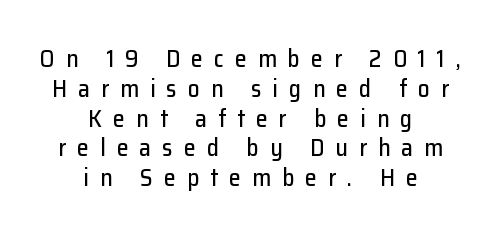
No word sits above an underline. Short and long lines alike share a common midpoint. A typesetter would call this heavily tracked-out type. This sample uses an upright cut, with every glyph sitting square on the baseline.
